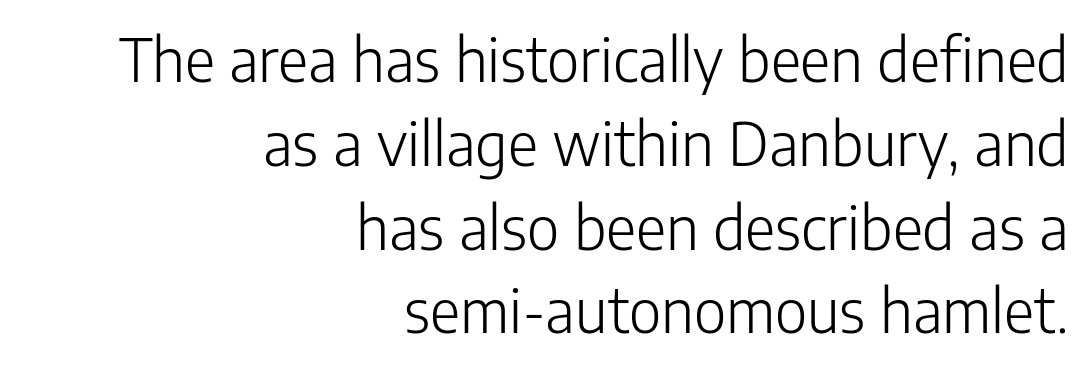
Underlining? Definitely not there. No chunkiness to these letters — they're not bold. Whoever set this chose a conventional vertical rhythm. Think of a printed novel: that variable character pitch is what you see here. Posture: vertical. Honestly, the letter spacing is just normal — you wouldn't notice it.
